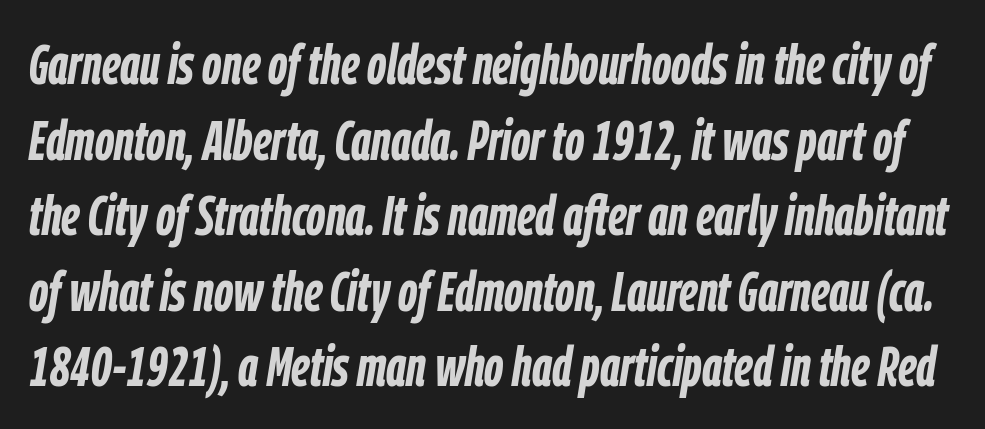
{"italic": "yes", "lean": "right", "slant_degrees": 9, "bold": "yes", "weight": "semibold", "width": "condensed", "stroke_contrast": "low", "x_height": "medium", "monospaced": "no", "underline": "no", "line_spacing": "normal", "line_spacing_ratio": 1.35, "letter_spacing": "normal", "letter_spacing_em": 0.0, "glyph_px": 56}
